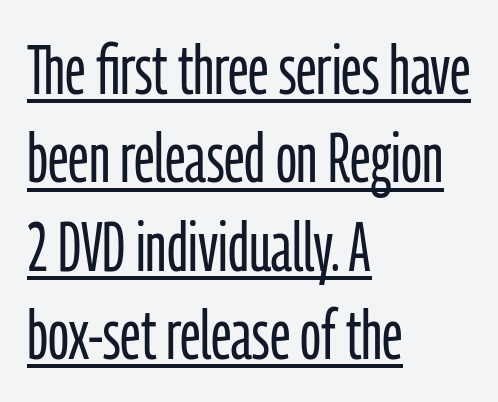
The image shows 69 px light, condensed sans-serif type, upright; set left-aligned, normal line spacing (1.28x), normal letter spacing, underlined; low stroke contrast and a medium x-height.
